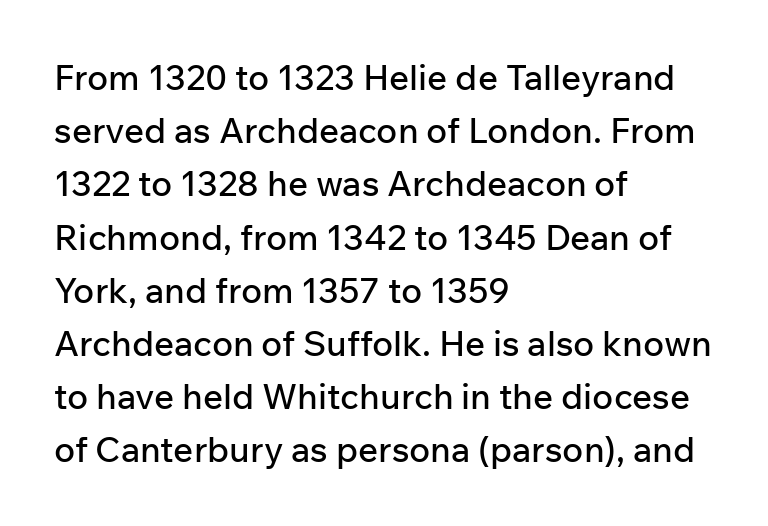
The image shows 35 px sans-serif type, upright; set left-aligned, normal line spacing (1.52x), normal letter spacing, not underlined; low stroke contrast and a medium x-height.
